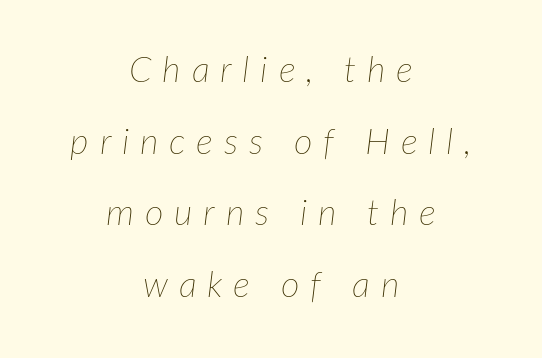
Short note: letters widely spaced. The letters advance in unequal steps, a hallmark of proportional type. The block of text is sparse from top to bottom, with ample space between rows. This is not heavy type; no bold has been used.
